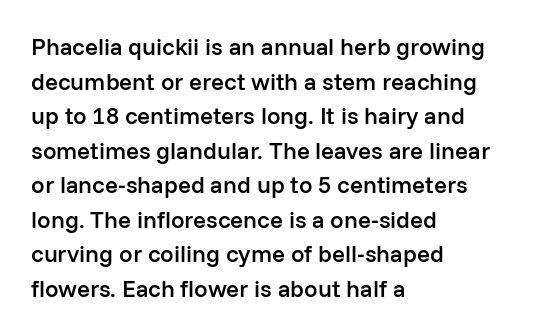
{"italic": "no", "bold": "semi", "underline": "no", "align": "left", "line_spacing": "normal", "line_spacing_ratio": 1.44, "letter_spacing": "normal", "letter_spacing_em": 0.0, "glyph_px": 24}
